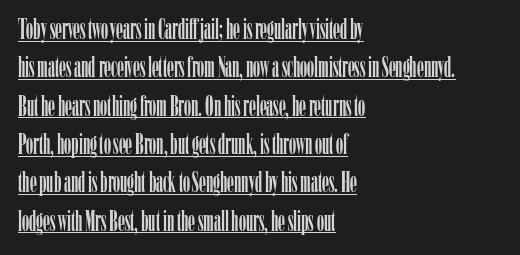
Q: Is the text italic (slanted)? A: No, it is upright.
Q: Is the typeface a serif or a sans-serif typeface? A: Serif.
Q: Is the text underlined? A: Yes.
Q: How is the paragraph aligned? A: Left-aligned.
Q: Is the spacing between letters normal or unusually wide? A: Normal.
Q: Is the spacing between lines tight, normal or loose? A: Normal.
Q: Width (condensed, normal, or wide)? A: Condensed.
Q: Stroke contrast? A: Low.
Q: x-height? A: Medium.
Q: Monospaced? A: No.
